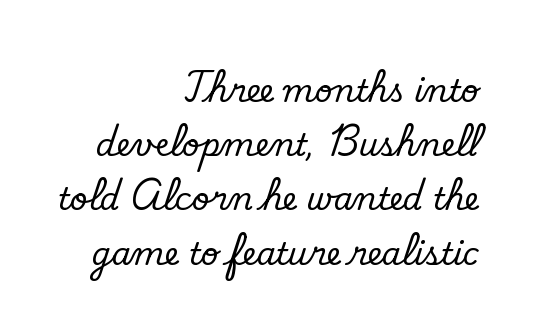
{"serif": "no", "bold": "no", "weight": "regular", "width": "normal", "stroke_contrast": "low", "x_height": "small", "monospaced": "no", "underline": "no", "align": "right", "line_spacing_ratio": 1.75, "letter_spacing": "normal", "letter_spacing_em": 0.0, "glyph_px": 31}
